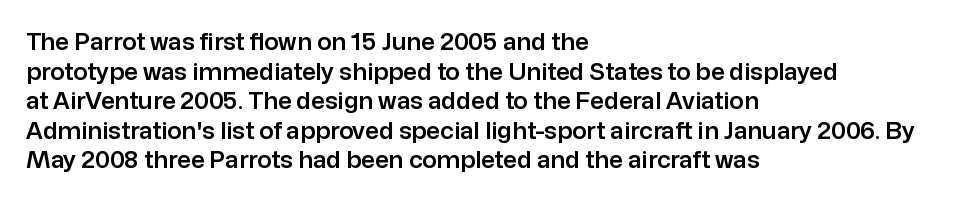
The image shows 24 px text type, upright; set left-aligned, line spacing 1.23x, normal letter spacing, not underlined.
